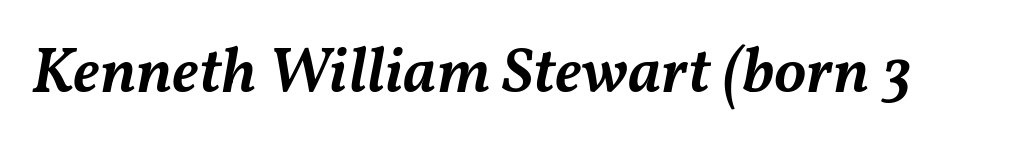
Q: Is the text bold? A: Semi-bold.
Q: Is the text italic (slanted)? A: Yes, it leans right by about 11 degrees.
Q: Is the text underlined? A: No.
Q: Is the spacing between letters normal or unusually wide? A: Normal.
Q: Width (condensed, normal, or wide)? A: Normal.
Q: Stroke contrast? A: Medium.
Q: x-height? A: Medium.
Q: Monospaced? A: No.
